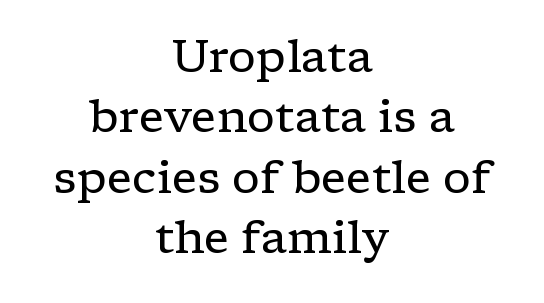
{"serif": "yes", "italic": "no", "bold": "no", "weight": "regular", "width": "wide", "stroke_contrast": "low", "x_height": "medium", "monospaced": "no", "underline": "no", "align": "center", "line_spacing": "normal", "line_spacing_ratio": 1.34, "letter_spacing": "normal", "letter_spacing_em": 0.0, "glyph_px": 45}
